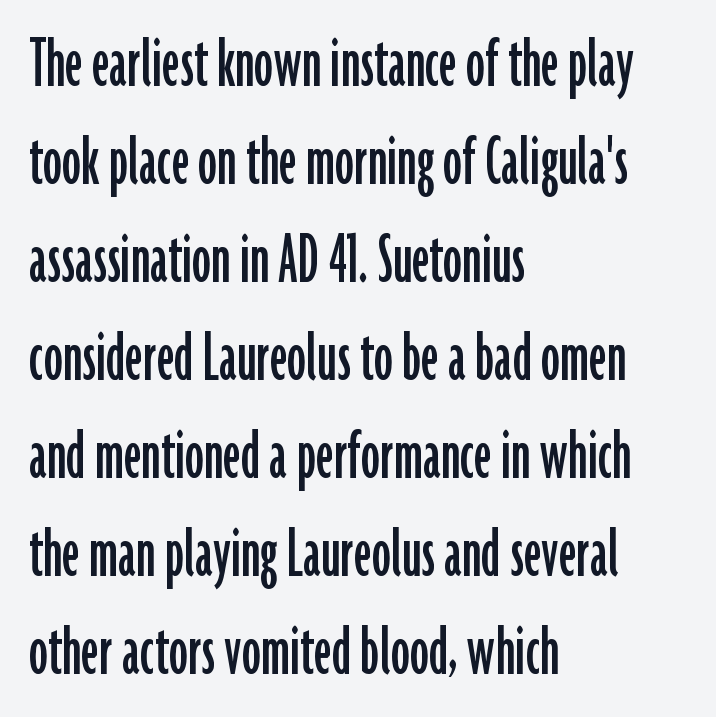
{"serif": "no", "italic": "no", "width": "condensed", "stroke_contrast": "low", "x_height": "medium", "monospaced": "no", "underline": "no", "align": "left", "line_spacing": "normal", "line_spacing_ratio": 1.29, "letter_spacing": "normal", "letter_spacing_em": 0.0, "glyph_px": 76}
